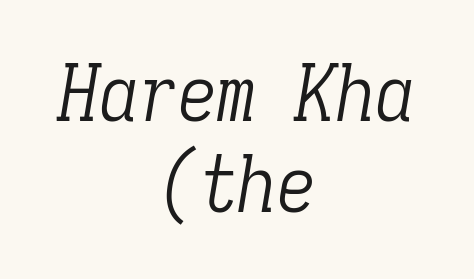
Think standard paragraph weight, or any step lighter than that. Every character sits at an angle, as italics do. Notice how the passage keeps no hard edge, just a central spine. Regarding serifs, this sample has them.
